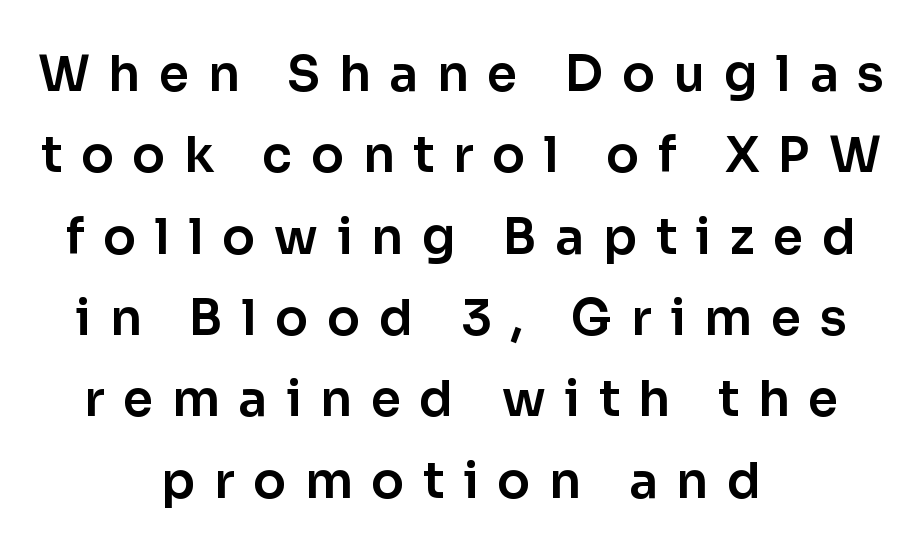
Q: Is the text italic (slanted)? A: No, it is upright.
Q: Is the typeface a serif or a sans-serif typeface? A: Sans-serif.
Q: Is the text underlined? A: No.
Q: How is the paragraph aligned? A: Centered.
Q: Is the spacing between letters normal or unusually wide? A: Unusually wide.
Q: Is the spacing between lines tight, normal or loose? A: Normal.
Q: Width (condensed, normal, or wide)? A: Normal.
Q: Stroke contrast? A: Low.
Q: x-height? A: Medium.
Q: Monospaced? A: No.
